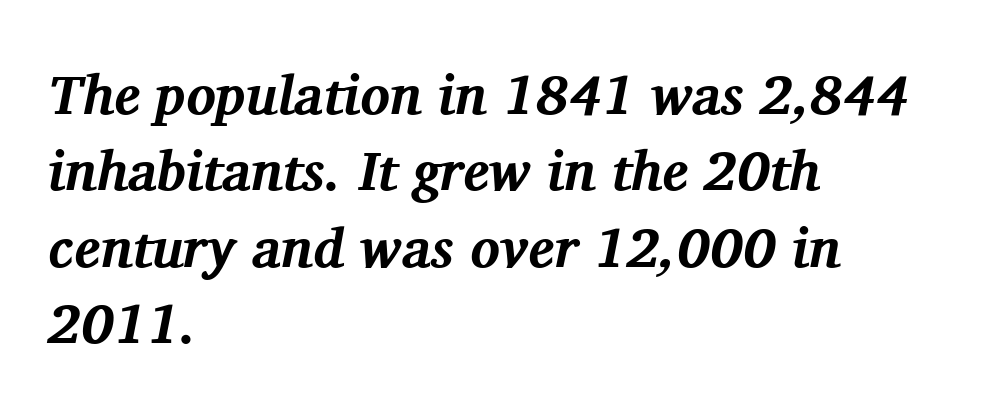
You could not count columns in this text — the font is proportionally spaced. The paragraph shown leans on its left margin. Yep, those are serifs on the letters. Leading: standard.
